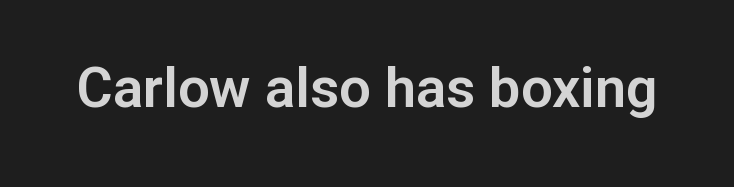
The letters carry no serifs — their stems end cleanly without finishing strokes. Words appear dense and cohesive because spacing is normal. Spacing verdict: proportional, widths tailored to each character. No italicization has been applied; the sample stays upright. The strip under each line holds only bare page.
